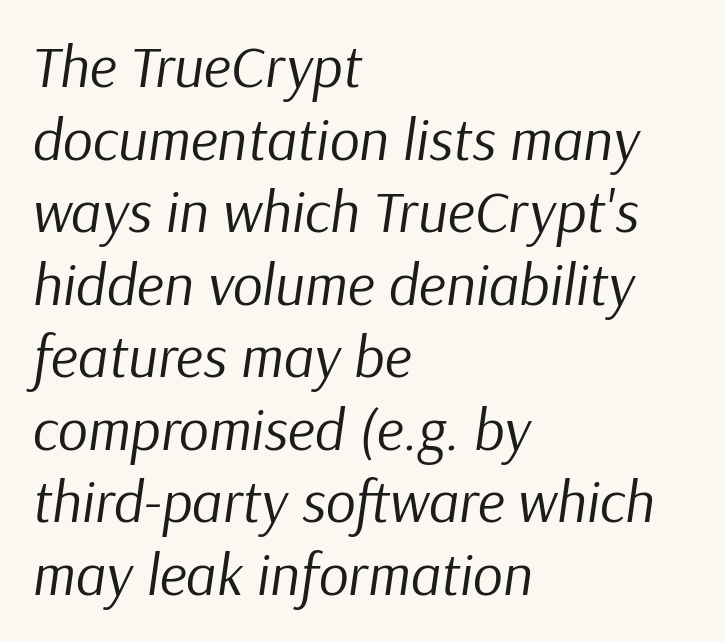
How are the letters spaced? Ordinarily, with no added tracking. The rendering uses natural spacing where letterforms have individual widths. Anything drawn beneath the words? Only blank space. The weight tops out at a normal text grade. A student would call this left alignment; a typographer would say flush left, rag right. Does the lettering tilt? It does — this is italic.
